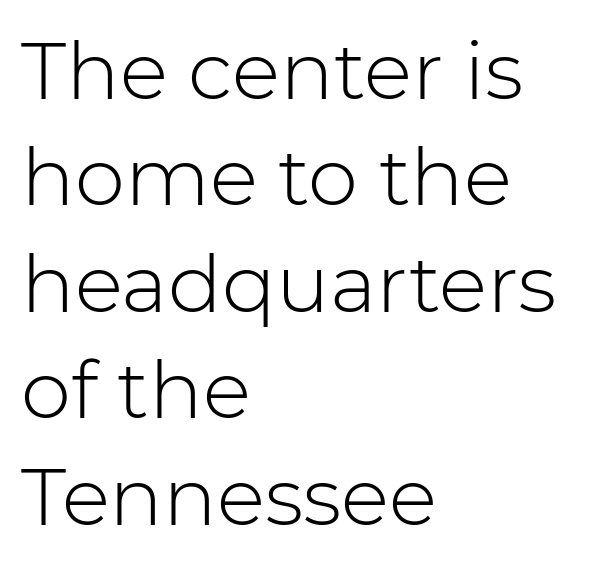
Ordinary non-slanted type is in use. Every row of glyphs begins at an identical x-position on the left. Ink coverage per letter is moderate at most. Typographically, this falls in the sans-serif category.
